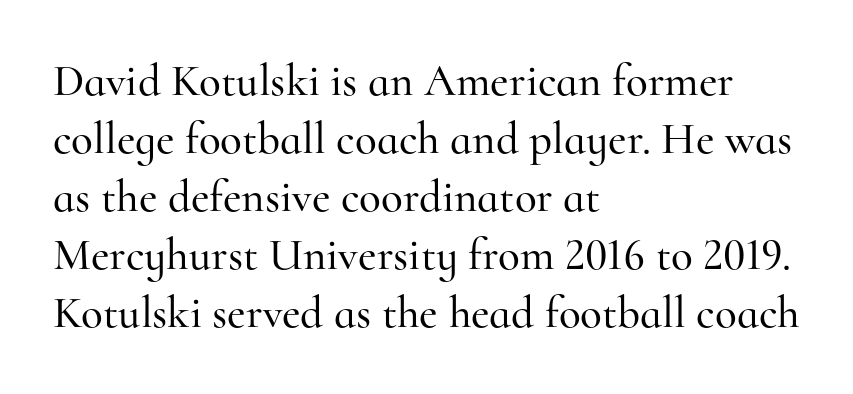
Q: Is the text italic (slanted)? A: No, it is upright.
Q: Is the typeface a serif or a sans-serif typeface? A: Serif.
Q: Is the text underlined? A: No.
Q: How is the paragraph aligned? A: Left-aligned.
Q: Is the spacing between letters normal or unusually wide? A: Normal.
Q: Is the spacing between lines tight, normal or loose? A: Normal.
Q: Width (condensed, normal, or wide)? A: Normal.
Q: Stroke contrast? A: High.
Q: x-height? A: Small.
Q: Monospaced? A: No.
